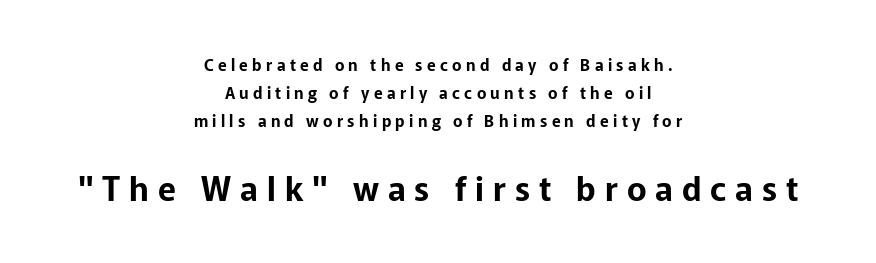
Teacher's note: observe the equal gaps on both sides — that is centered alignment. The face used here is proportionally spaced, like ordinary book or web type. This rendering widens character spacing well past its baseline value. The lower block of text is set noticeably larger than the block above it.
